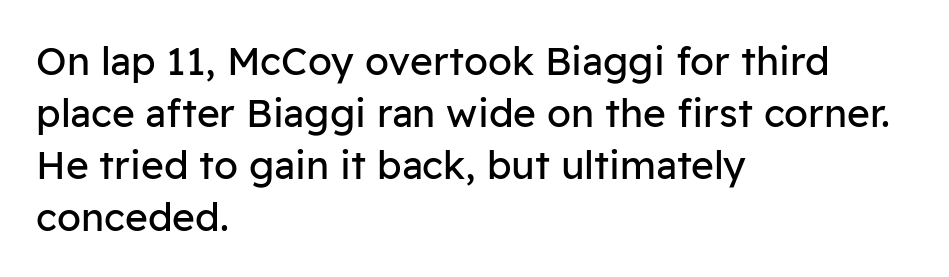
The image shows 39 px regular-weight sans-serif type, upright; set left-aligned, normal line spacing (1.33x), normal letter spacing, not underlined; low stroke contrast and a medium x-height.
